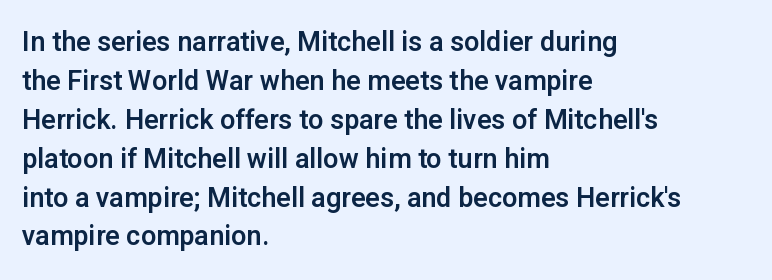
Q: Is the text italic (slanted)? A: No, it is upright.
Q: Is the text underlined? A: No.
Q: How is the paragraph aligned? A: Left-aligned.
Q: Is the spacing between letters normal or unusually wide? A: Normal.
Q: Is the spacing between lines tight, normal or loose? A: Normal.
